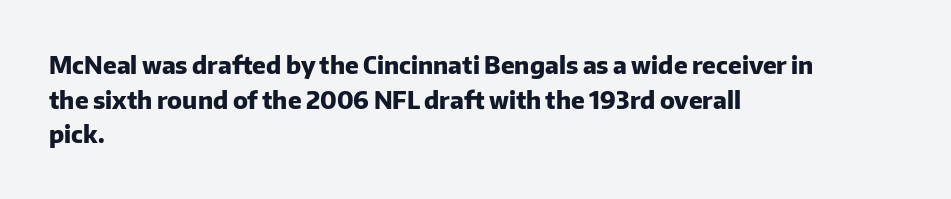
The image shows 24 px bold type, upright; set left-aligned, normal line spacing (1.44x), normal letter spacing, not underlined.
